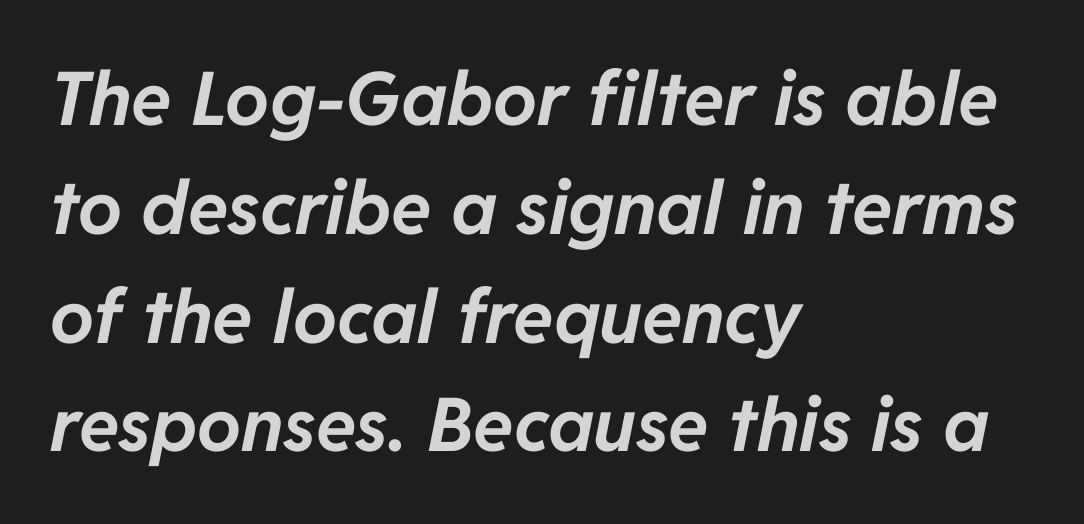
Q: Is the text bold? A: Yes.
Q: Is the text italic (slanted)? A: Yes, it leans right by about 11 degrees.
Q: Is the text underlined? A: No.
Q: How is the paragraph aligned? A: Left-aligned.
Q: Is the spacing between letters normal or unusually wide? A: Normal.
Q: Is the spacing between lines tight, normal or loose? A: Normal.
Q: Width (condensed, normal, or wide)? A: Normal.
Q: Stroke contrast? A: Low.
Q: x-height? A: Medium.
Q: Monospaced? A: No.
